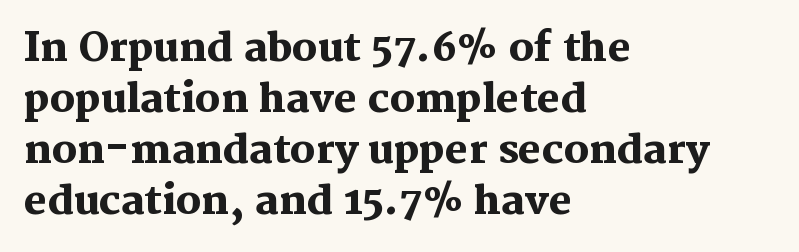
The image shows 39 px heavy serif type, upright; set left-aligned, normal line spacing (1.31x), normal letter spacing, not underlined; medium stroke contrast and a medium x-height.
